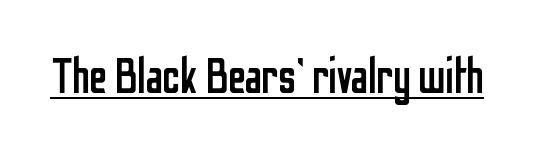
Does the lettering tilt? It doesn't — this is upright. The typeface has the unassuming heft of standard copy or less. Here the designer chose a conventional face with non-uniform glyph widths. The designer went with a sans here, leaving each stem footless.
